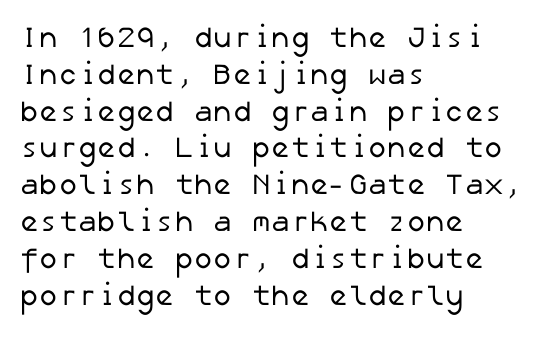
The image shows 29 px regular-weight sans-serif type; set left-aligned, normal line spacing (1.27x), normal letter spacing, not underlined; low stroke contrast and a medium x-height.
